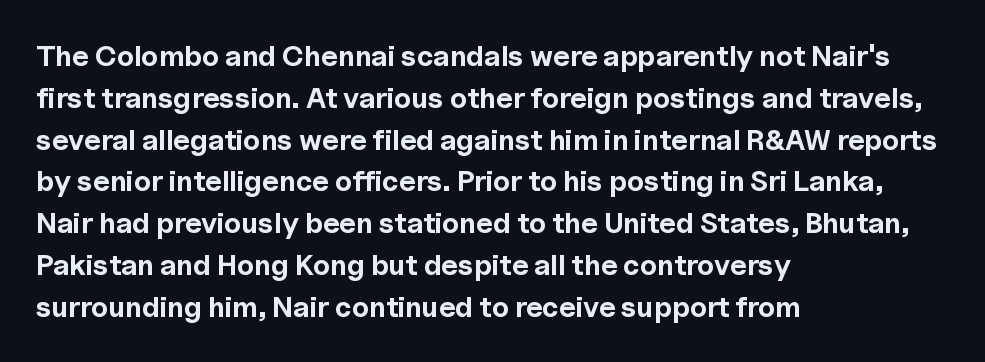
Bare-footed words on every line. Look at the stroke-to-counter ratio: heavy, a bold. Do the characters align in a grid? No, the font is proportional. Short and long lines alike share a common starting point at left. No extra tracking has been applied to these lines.
